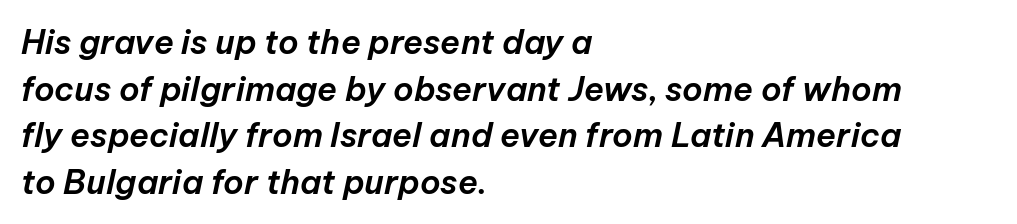
Q: Is the text italic (slanted)? A: Yes, it leans right by about 12 degrees.
Q: Is the text underlined? A: No.
Q: How is the paragraph aligned? A: Left-aligned.
Q: Is the spacing between letters normal or unusually wide? A: Normal.
Q: Is the spacing between lines tight, normal or loose? A: Normal.
Q: Width (condensed, normal, or wide)? A: Normal.
Q: Stroke contrast? A: Low.
Q: x-height? A: Medium.
Q: Monospaced? A: No.
